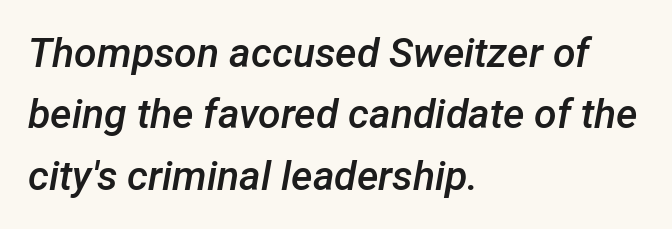
The image shows 41 px semibold type, italic (leaning right); set left-aligned, normal line spacing (1.5x), normal letter spacing, not underlined; low stroke contrast and a medium x-height.
